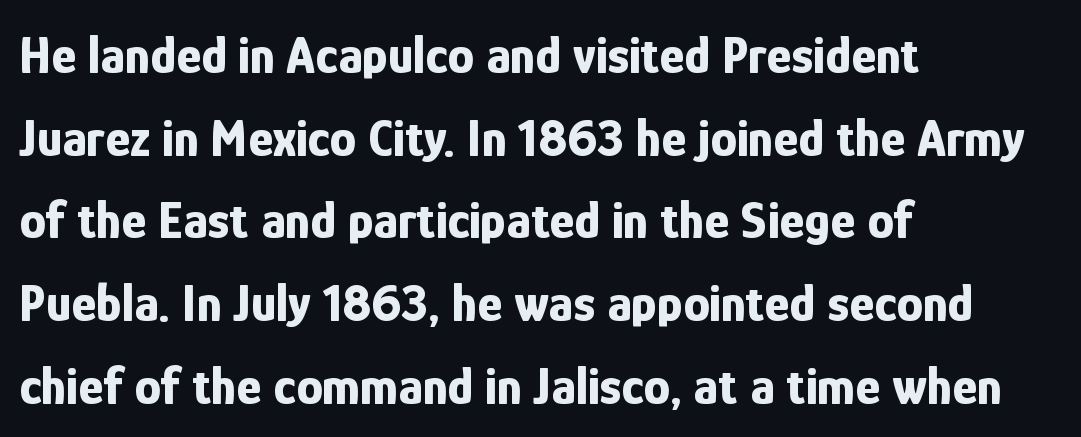
Q: Is the text bold? A: Yes.
Q: Is the text italic (slanted)? A: No, it is upright.
Q: Is the typeface a serif or a sans-serif typeface? A: Sans-serif.
Q: Is the text underlined? A: No.
Q: How is the paragraph aligned? A: Left-aligned.
Q: Is the spacing between letters normal or unusually wide? A: Normal.
Q: Is the spacing between lines tight, normal or loose? A: Normal.
Q: Width (condensed, normal, or wide)? A: Condensed.
Q: Stroke contrast? A: Low.
Q: x-height? A: Medium.
Q: Monospaced? A: No.
